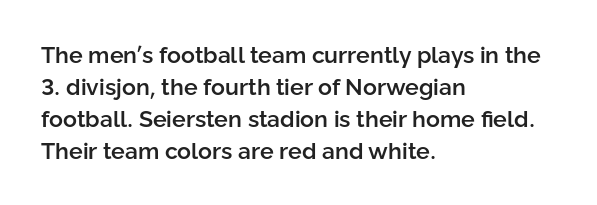
The image shows 23 px text type, upright; set left-aligned, normal line spacing (1.39x), normal letter spacing, not underlined.
